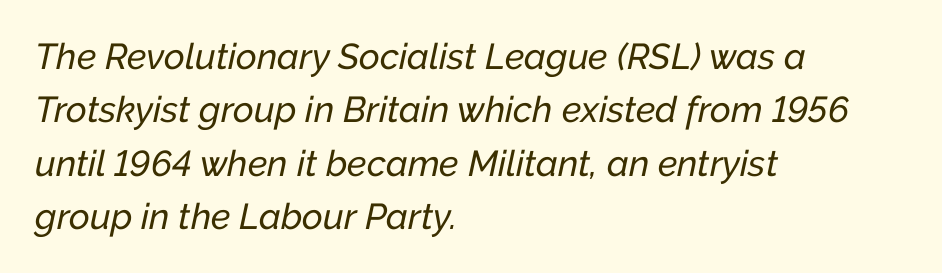
Q: Is the text italic (slanted)? A: Yes, it leans right by about 12 degrees.
Q: Is the text underlined? A: No.
Q: How is the paragraph aligned? A: Left-aligned.
Q: Is the spacing between letters normal or unusually wide? A: Normal.
Q: Is the spacing between lines tight, normal or loose? A: Normal.
Q: Width (condensed, normal, or wide)? A: Normal.
Q: Stroke contrast? A: Low.
Q: x-height? A: Medium.
Q: Monospaced? A: No.
